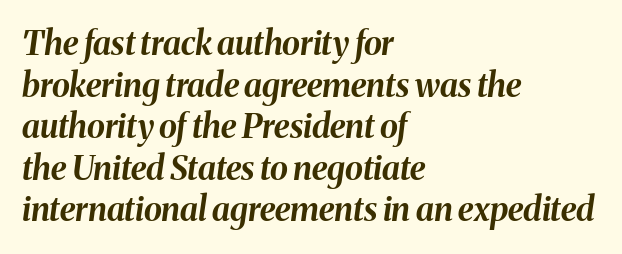
{"italic": "yes", "lean": "right", "slant_degrees": 8, "bold": "yes", "weight": "bold", "width": "normal", "stroke_contrast": "medium", "x_height": "medium", "monospaced": "no", "underline": "no", "align": "left", "line_spacing": "normal", "line_spacing_ratio": 1.26, "letter_spacing": "normal", "letter_spacing_em": 0.0, "glyph_px": 33}
